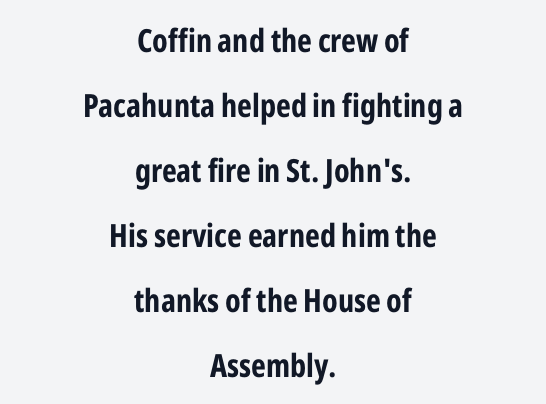
The image shows 32 px bold, condensed sans-serif type, upright; set centered, loose line spacing (2.03x), normal letter spacing, not underlined; low stroke contrast and a medium x-height.
